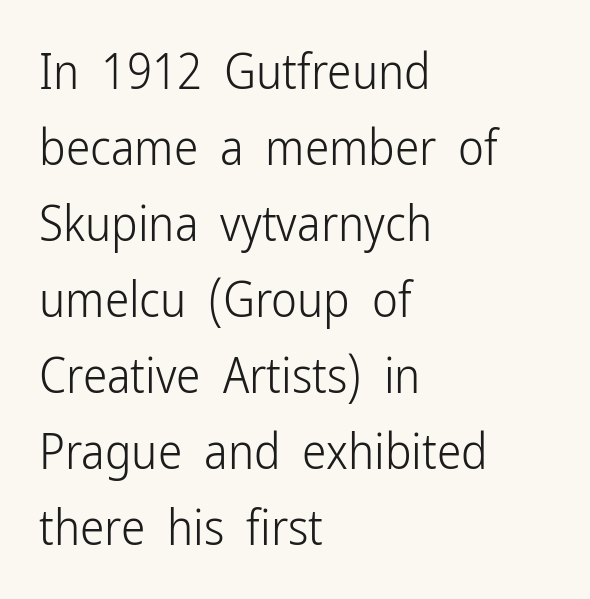
The image shows 49 px light, condensed sans-serif type, upright; set left-aligned, normal line spacing (1.55x), normal letter spacing, not underlined; low stroke contrast and a medium x-height.
